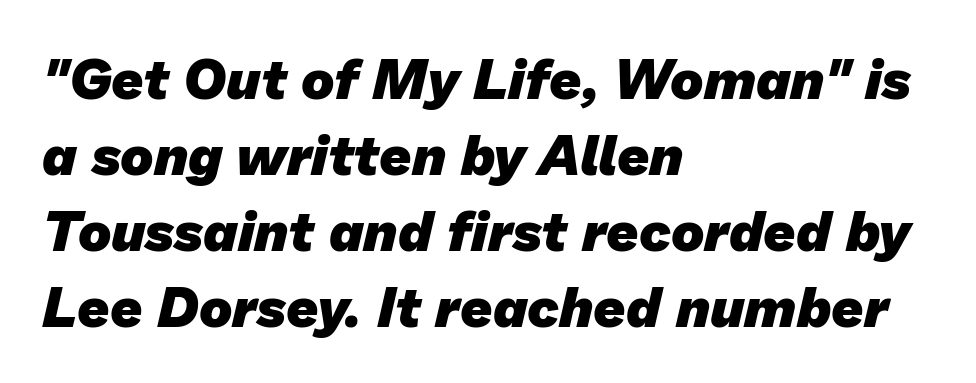
The image shows 56 px heavy sans-serif type; set left-aligned, normal line spacing (1.36x), normal letter spacing, not underlined; low stroke contrast and a medium x-height.
